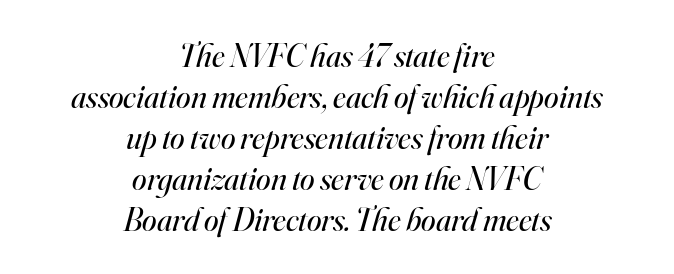
Q: Is the text bold? A: No.
Q: Is the text italic (slanted)? A: Yes, it leans right by about 16 degrees.
Q: Is the typeface a serif or a sans-serif typeface? A: Serif.
Q: Is the text underlined? A: No.
Q: How is the paragraph aligned? A: Centered.
Q: Is the spacing between letters normal or unusually wide? A: Normal.
Q: Width (condensed, normal, or wide)? A: Normal.
Q: Stroke contrast? A: High.
Q: x-height? A: Small.
Q: Monospaced? A: No.
